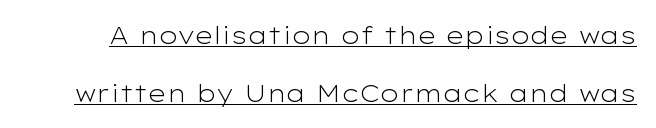
The image shows 24 px text type, upright; set loose line spacing (2.41x), normal letter spacing, underlined.
